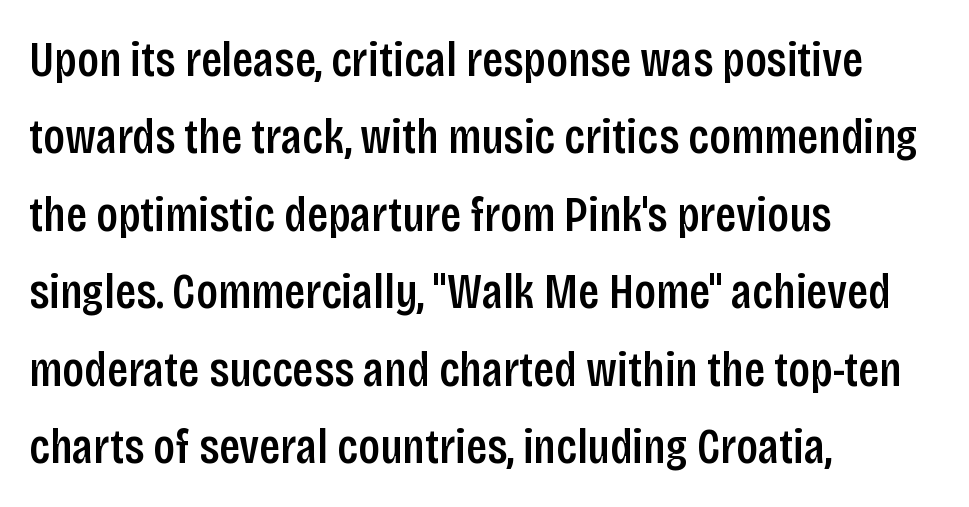
Q: Is the text bold? A: Semi-bold.
Q: Is the text italic (slanted)? A: No, it is upright.
Q: Is the typeface a serif or a sans-serif typeface? A: Sans-serif.
Q: Is the text underlined? A: No.
Q: How is the paragraph aligned? A: Left-aligned.
Q: Is the spacing between letters normal or unusually wide? A: Normal.
Q: Is the spacing between lines tight, normal or loose? A: Normal.
Q: Width (condensed, normal, or wide)? A: Condensed.
Q: Stroke contrast? A: Low.
Q: x-height? A: Large.
Q: Monospaced? A: No.
